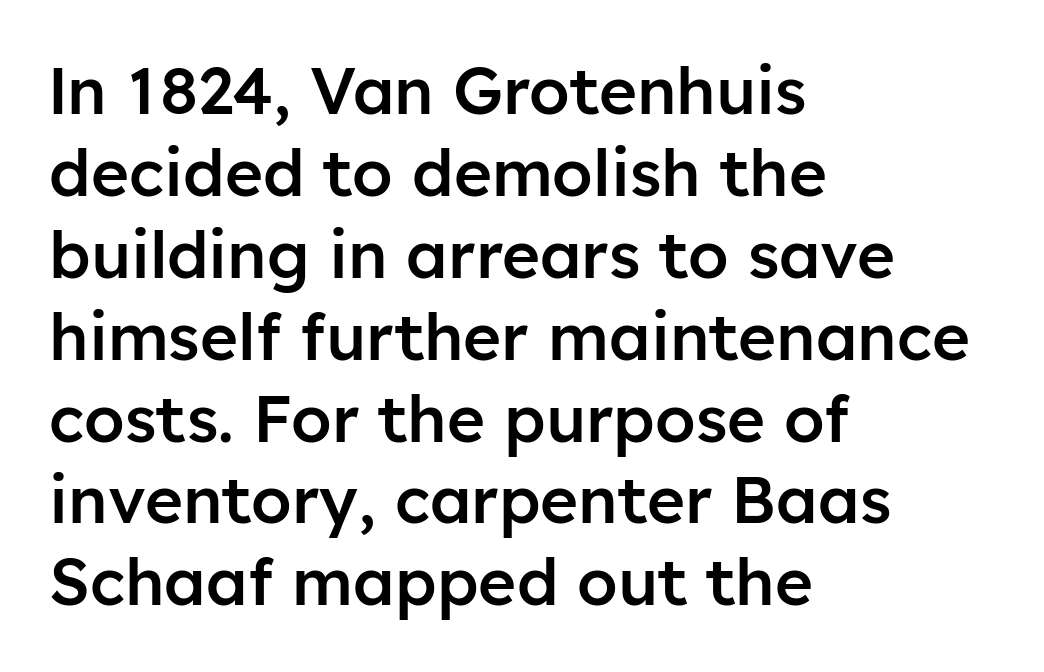
The image shows 65 px semibold sans-serif type, upright; set left-aligned, normal line spacing (1.26x), normal letter spacing, not underlined; low stroke contrast and a medium x-height.
